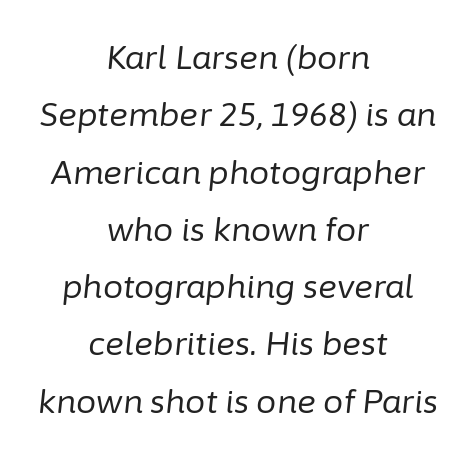
The image shows 32 px regular-weight type, italic (leaning right); set centered, line spacing 1.79x, normal letter spacing, not underlined; low stroke contrast and a medium x-height.
